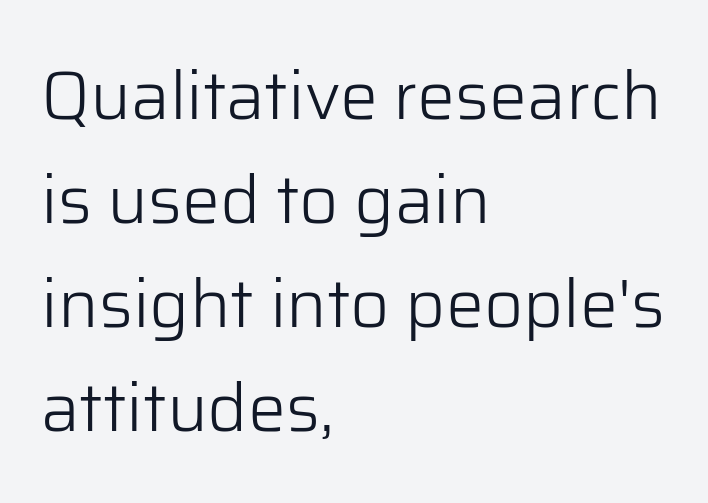
The letters sit at their default tracking, neither squeezed nor spread. A sans-serif font was chosen for this passage. Caption: face not bold, strokes unweighted. The face used here is proportionally spaced, like ordinary book or web type.
